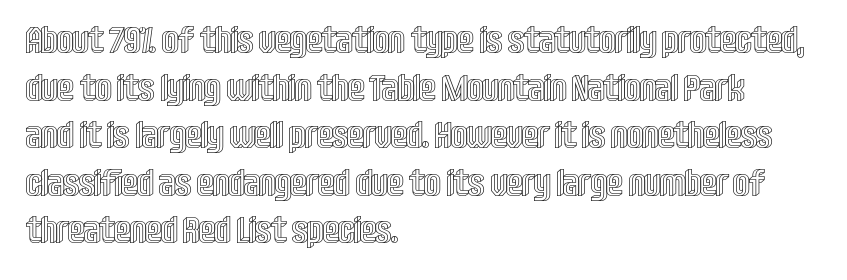
Q: Is the text italic (slanted)? A: No, it is upright.
Q: Is the text underlined? A: No.
Q: How is the paragraph aligned? A: Left-aligned.
Q: Is the spacing between letters normal or unusually wide? A: Normal.
Q: Is the spacing between lines tight, normal or loose? A: Normal.
Q: Width (condensed, normal, or wide)? A: Condensed.
Q: x-height? A: Large.
Q: Monospaced? A: No.
